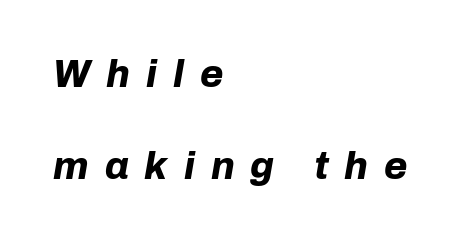
{"italic": "yes", "lean": "right", "slant_degrees": 10, "bold": "yes", "weight": "bold", "width": "normal", "stroke_contrast": "low", "x_height": "medium", "monospaced": "no", "underline": "no", "align": "left", "line_spacing": "loose", "line_spacing_ratio": 2.43, "letter_spacing": "wide", "letter_spacing_em": 0.42, "glyph_px": 38}
